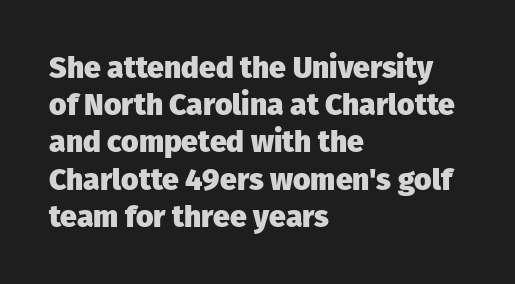
Reading down the block, your eye returns to a fixed left position each line. Think of a printed novel: that variable character pitch is what you see here. The face used here is a sans, in the tradition of grotesques and geometrics. No word sits above an underline. Heft: maximum for text — a bold.
